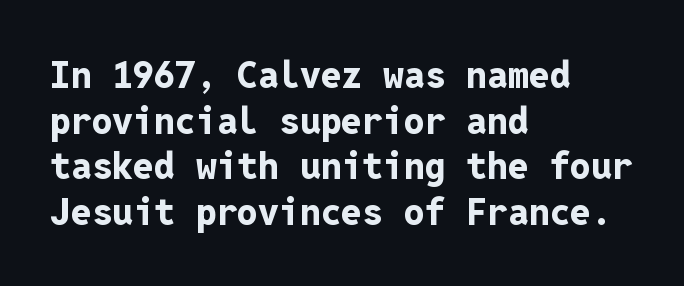
Just letters on the line, the space beneath them empty. The lettering holds an erect, upright posture throughout. The rendering uses typewriter-style spacing with identical character cells. The compositor pushed each line to the left boundary.
